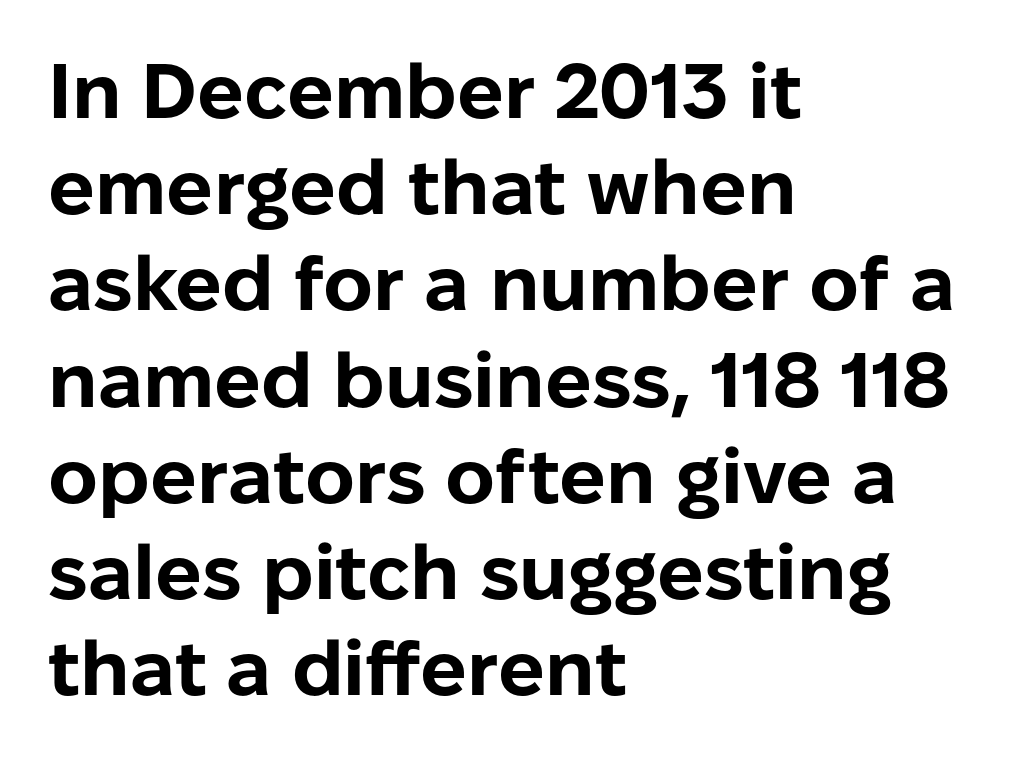
The image shows 77 px bold sans-serif type, upright; set left-aligned, normal line spacing (1.25x), normal letter spacing, not underlined; low stroke contrast and a medium x-height.
